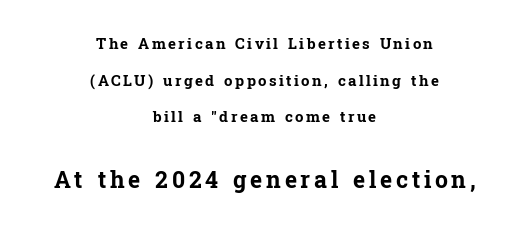
The image shows 23 px bold type, upright; set centered, loose line spacing (2.45x), not underlined; the second (bottom) block is 1.53x larger.
